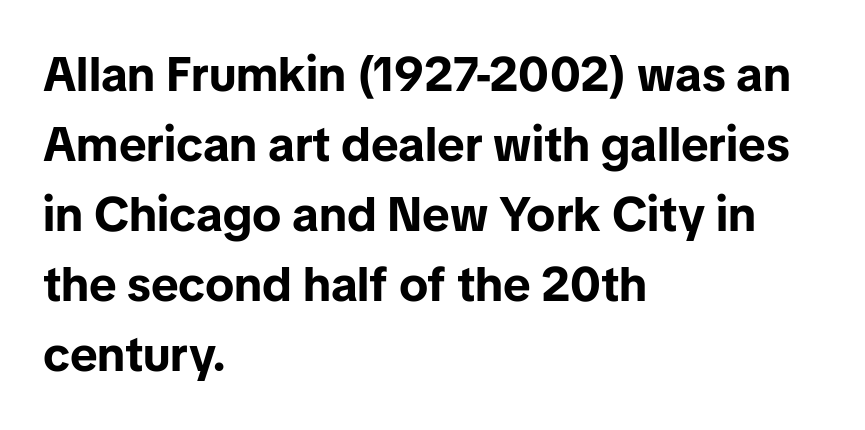
{"serif": "no", "italic": "no", "bold": "yes", "weight": "bold", "width": "normal", "stroke_contrast": "low", "x_height": "medium", "monospaced": "no", "underline": "no", "align": "left", "line_spacing": "normal", "line_spacing_ratio": 1.46, "letter_spacing": "normal", "letter_spacing_em": 0.0, "glyph_px": 48}
